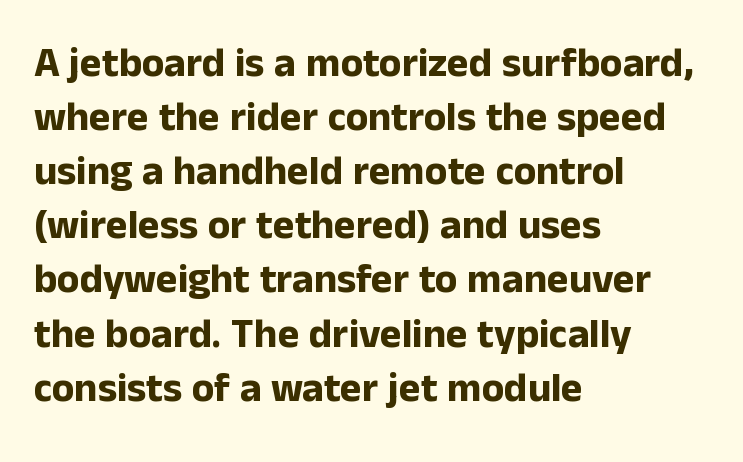
{"serif": "no", "italic": "no", "bold": "yes", "weight": "bold", "width": "normal", "stroke_contrast": "low", "x_height": "medium", "monospaced": "no", "underline": "no", "align": "left", "line_spacing": "normal", "line_spacing_ratio": 1.32, "letter_spacing": "normal", "letter_spacing_em": 0.0, "glyph_px": 41}
